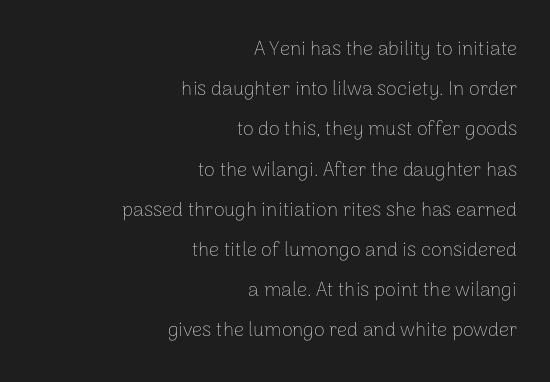
{"italic": "no", "bold": "no", "underline": "no", "align": "right", "line_spacing": "loose", "line_spacing_ratio": 2.01, "letter_spacing": "normal", "letter_spacing_em": 0.0, "glyph_px": 20}
